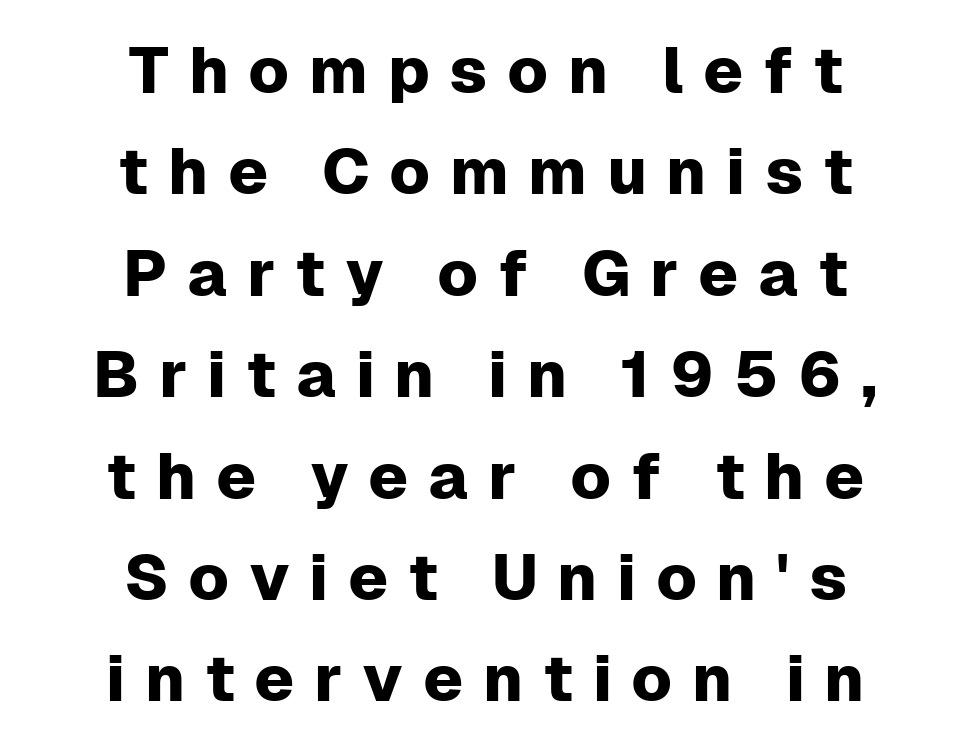
The image shows 65 px sans-serif type, upright; set centered, normal line spacing (1.56x), unusually wide letter spacing (+0.3 em), not underlined; low stroke contrast and a medium x-height.
